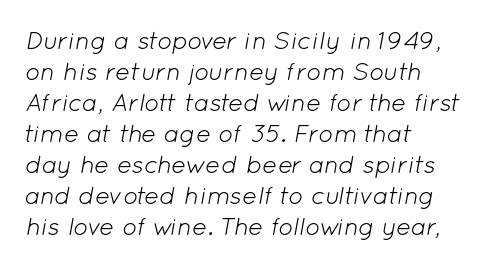
{"italic": "yes", "lean": "right", "slant_degrees": 12, "bold": "no", "underline": "no", "align": "left", "line_spacing_ratio": 1.24, "letter_spacing": "normal", "letter_spacing_em": 0.0, "glyph_px": 25}
